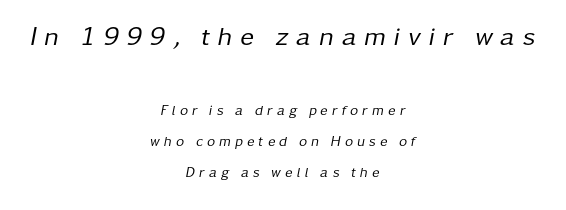
The more generous point size was reserved for the upper chunk. The axis of the letterforms is tilted away from vertical. No chunkiness to these letters — they're not bold. Leading: increased. Compared with a flush-left layout, this one balances lines on the center instead.
